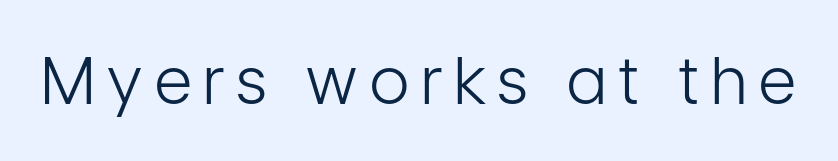
Q: Is the text bold? A: No.
Q: Is the text italic (slanted)? A: No, it is upright.
Q: Is the typeface a serif or a sans-serif typeface? A: Sans-serif.
Q: Is the text underlined? A: No.
Q: Width (condensed, normal, or wide)? A: Condensed.
Q: Stroke contrast? A: Low.
Q: x-height? A: Medium.
Q: Monospaced? A: No.
